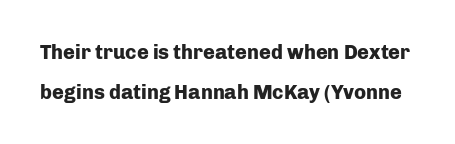
Q: Is the text bold? A: Yes.
Q: Is the text italic (slanted)? A: No, it is upright.
Q: Is the text underlined? A: No.
Q: Is the spacing between letters normal or unusually wide? A: Normal.
Q: Is the spacing between lines tight, normal or loose? A: Loose.
